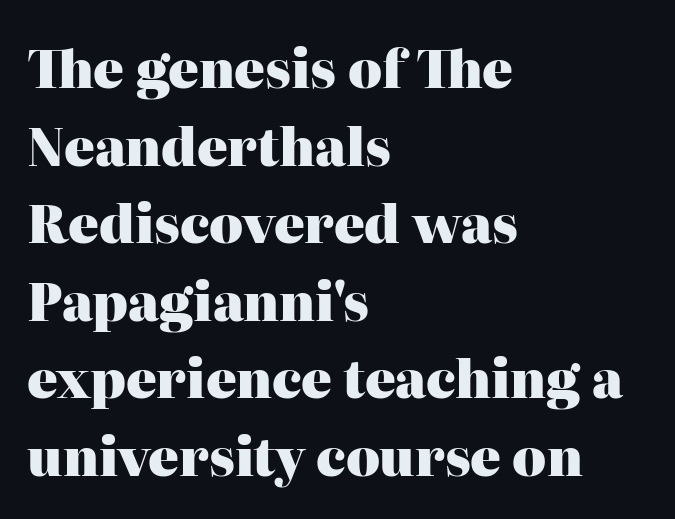
Q: Is the text bold? A: Yes.
Q: Is the text italic (slanted)? A: No, it is upright.
Q: Is the typeface a serif or a sans-serif typeface? A: Serif.
Q: Is the text underlined? A: No.
Q: How is the paragraph aligned? A: Left-aligned.
Q: Is the spacing between letters normal or unusually wide? A: Normal.
Q: Is the spacing between lines tight, normal or loose? A: Normal.
Q: Width (condensed, normal, or wide)? A: Normal.
Q: Stroke contrast? A: High.
Q: x-height? A: Medium.
Q: Monospaced? A: No.
